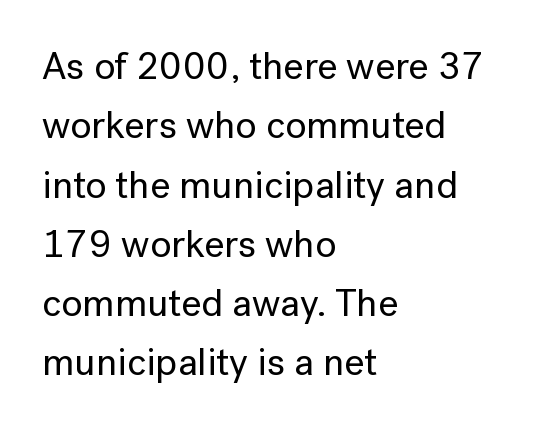
The image shows 39 px sans-serif type, upright; set left-aligned, normal line spacing (1.52x), normal letter spacing, not underlined; low stroke contrast and a medium x-height.
